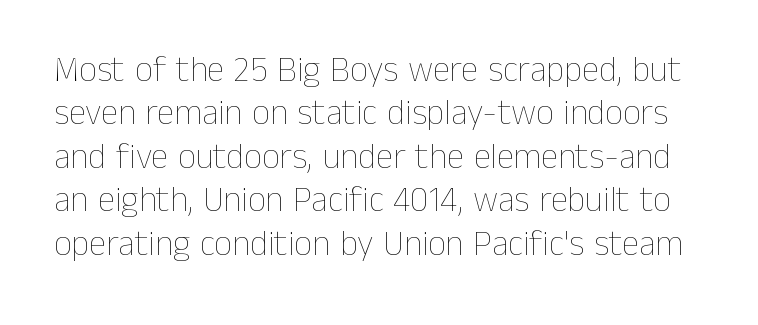
{"italic": "no", "bold": "no", "weight": "thin", "width": "normal", "stroke_contrast": "low", "x_height": "medium", "monospaced": "no", "underline": "no", "line_spacing_ratio": 1.24, "letter_spacing": "normal", "letter_spacing_em": 0.0, "glyph_px": 35}
